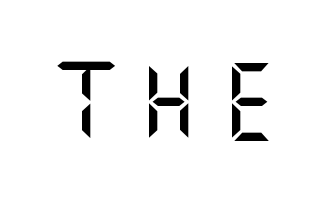
Beneath every word, the page is bare. The passage shown is typeset with a sans-serif family. The type sits square on the baseline with zero lean. The rendering inserts visible extra space after every character.
